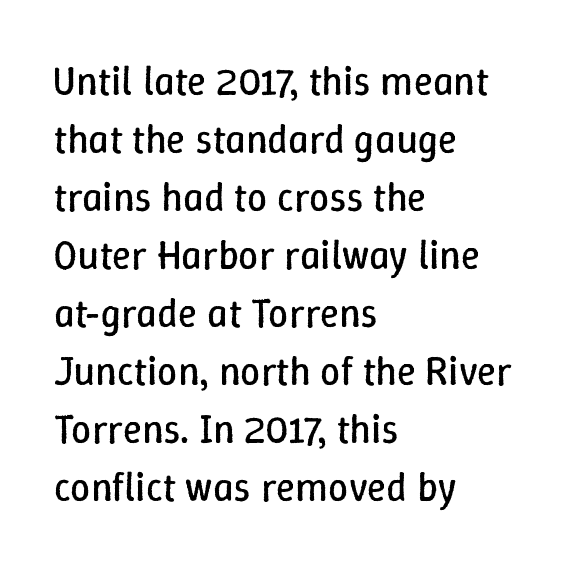
{"italic": "no", "bold": "no", "weight": "regular", "width": "normal", "stroke_contrast": "low", "x_height": "medium", "monospaced": "no", "underline": "no", "align": "left", "line_spacing": "normal", "line_spacing_ratio": 1.45, "letter_spacing": "normal", "letter_spacing_em": 0.0, "glyph_px": 40}
